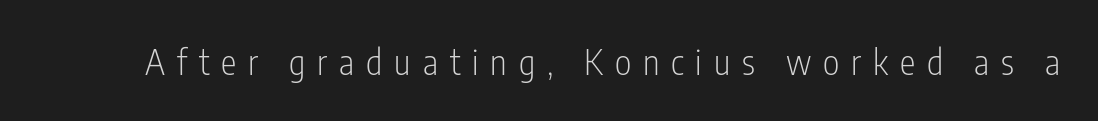
Here the designer chose a conventional face with non-uniform glyph widths. The rendering shows plain stroke endings on the letterforms — a sans-serif design. The passage shown has open, widely tracked lettering throughout. It's the straight-up-and-down kind of type.
